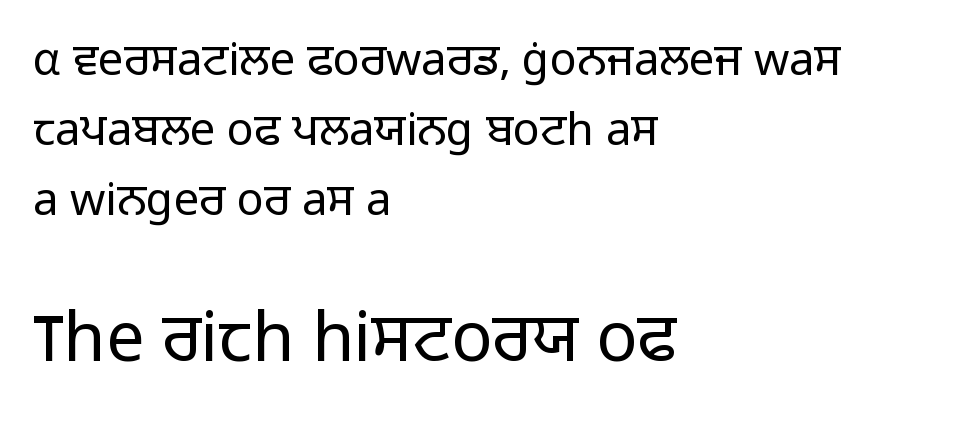
{"serif": "no", "italic": "no", "bold": "no", "weight": "light", "width": "normal", "stroke_contrast": "low", "x_height": "medium", "monospaced": "no", "underline": "no", "align": "left", "line_spacing": "normal", "line_spacing_ratio": 1.56, "letter_spacing": "normal", "letter_spacing_em": 0.0, "larger_block": "second", "size_ratio": 1.51, "glyph_px": 68}
